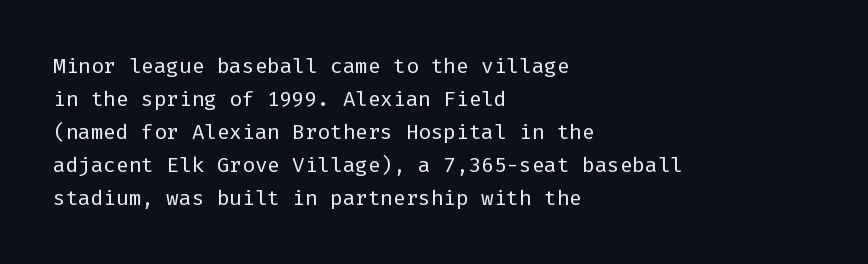
Q: Is the text bold? A: No.
Q: Is the text italic (slanted)? A: No, it is upright.
Q: Is the text underlined? A: No.
Q: How is the paragraph aligned? A: Left-aligned.
Q: Is the spacing between letters normal or unusually wide? A: Normal.
Q: Is the spacing between lines tight, normal or loose? A: Normal.
